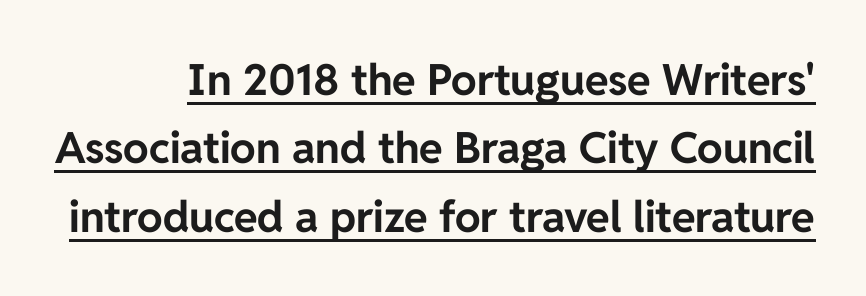
Spacing verdict: proportional, widths tailored to each character. You'd pick this weight for a headline — it's a proper bold. Caption: lettering with a line underneath. Quick note: interline space is typical. This is the regular roman posture of the typeface. Are there feet on the stems? There aren't — it's a sans.
